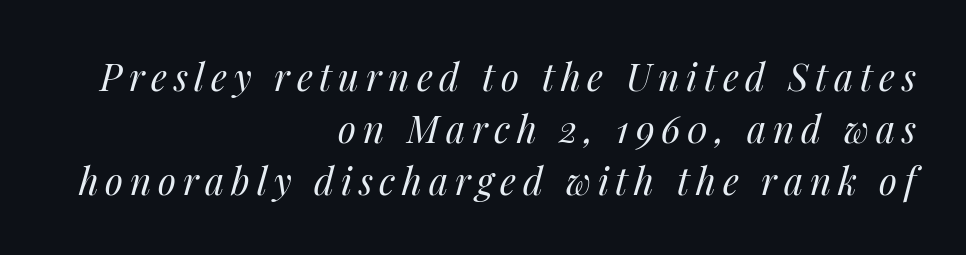
{"italic": "yes", "lean": "right", "slant_degrees": 14, "bold": "no", "weight": "regular", "width": "normal", "stroke_contrast": "medium", "x_height": "medium", "monospaced": "no", "underline": "no", "align": "right", "line_spacing": "normal", "line_spacing_ratio": 1.4, "glyph_px": 37}
